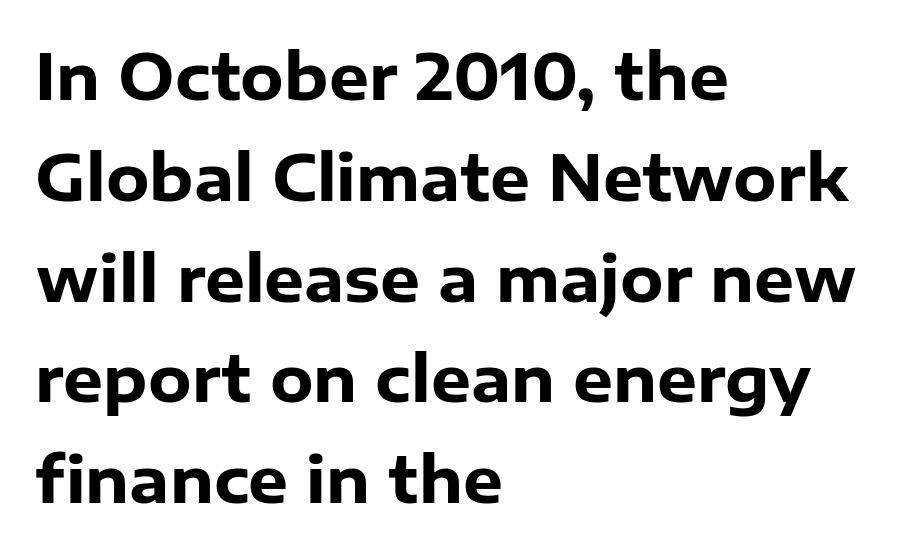
This block has exactly the height ordinary leading produces. Unmarked baselines from the first word to the last. Where is the straight margin? On the left. Ordinary non-slanted type is in use.
